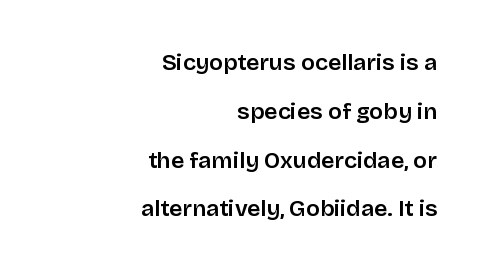
The image shows 23 px text type, upright; set right-aligned, loose line spacing (2.12x), normal letter spacing, not underlined.
